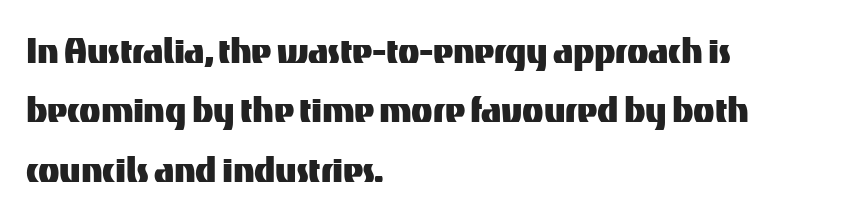
{"serif": "no", "italic": "no", "width": "normal", "stroke_contrast": "medium", "x_height": "medium", "monospaced": "no", "underline": "no", "align": "left", "line_spacing": "normal", "line_spacing_ratio": 1.35, "letter_spacing": "normal", "letter_spacing_em": 0.0, "glyph_px": 44}
